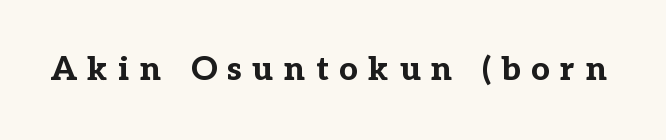
Q: Is the text bold? A: Yes.
Q: Is the text italic (slanted)? A: No, it is upright.
Q: Is the typeface a serif or a sans-serif typeface? A: Serif.
Q: Is the text underlined? A: No.
Q: Is the spacing between letters normal or unusually wide? A: Unusually wide.
Q: Width (condensed, normal, or wide)? A: Normal.
Q: Stroke contrast? A: Low.
Q: x-height? A: Medium.
Q: Monospaced? A: No.
